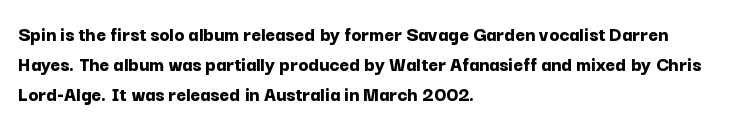
The font's upright variant was chosen for this text. These lines keep a tight, regular rhythm from letter to letter. Notice how thick the strokes are: this is what a full bold looks like. These lines sit exactly where default settings would place them.
